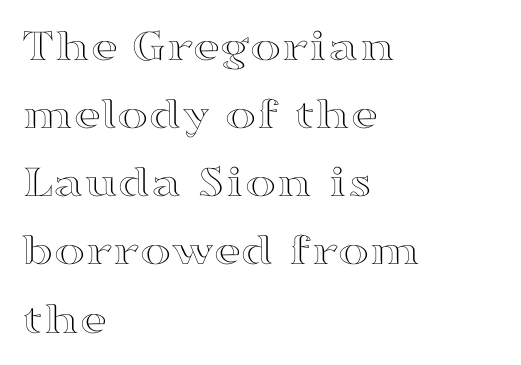
The image shows 47 px wide type, upright; set left-aligned, normal line spacing (1.45x), normal letter spacing, not underlined; a medium x-height.
